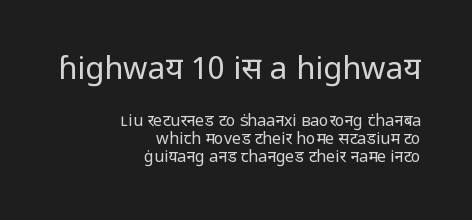
Each stroke keeps to a modest, everyday thickness or less. Just letters on the line, the space beneath them empty. The specimen reads as upright at a glance. How would I describe the line gaps? Narrow and economical.
